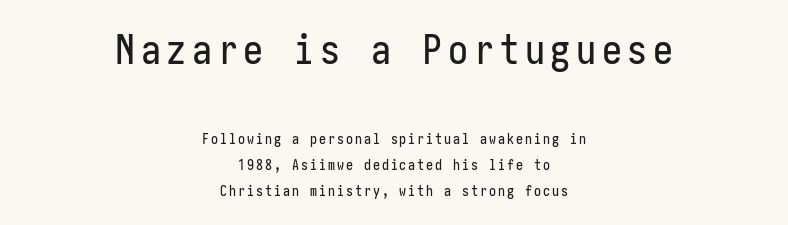
Q: Is the text italic (slanted)? A: No, it is upright.
Q: Is the typeface a serif or a sans-serif typeface? A: Sans-serif.
Q: Is the text underlined? A: No.
Q: How is the paragraph aligned? A: Centered.
Q: Which block of text is set in a larger size, the first (top) or the second (bottom)? A: The first (top) one.
Q: Width (condensed, normal, or wide)? A: Condensed.
Q: Stroke contrast? A: Low.
Q: x-height? A: Medium.
